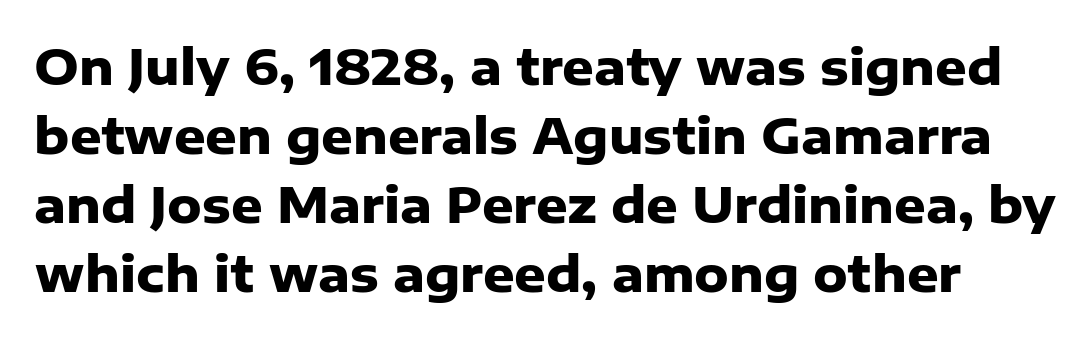
{"serif": "no", "italic": "no", "bold": "yes", "weight": "heavy", "width": "normal", "stroke_contrast": "low", "x_height": "medium", "monospaced": "no", "underline": "no", "line_spacing": "normal", "line_spacing_ratio": 1.41, "letter_spacing": "normal", "letter_spacing_em": 0.0, "glyph_px": 49}
